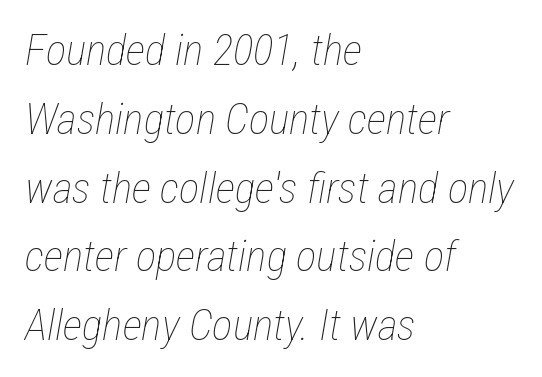
Q: Is the text bold? A: No.
Q: Is the text italic (slanted)? A: Yes, it leans right by about 12 degrees.
Q: Is the text underlined? A: No.
Q: How is the paragraph aligned? A: Left-aligned.
Q: Is the spacing between letters normal or unusually wide? A: Normal.
Q: Is the spacing between lines tight, normal or loose? A: Normal.
Q: Width (condensed, normal, or wide)? A: Condensed.
Q: Stroke contrast? A: Low.
Q: x-height? A: Medium.
Q: Monospaced? A: No.
